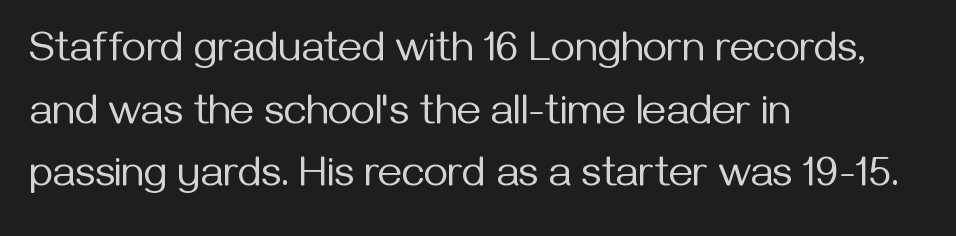
Q: Is the text bold? A: No.
Q: Is the text italic (slanted)? A: No, it is upright.
Q: Is the typeface a serif or a sans-serif typeface? A: Sans-serif.
Q: Is the text underlined? A: No.
Q: How is the paragraph aligned? A: Left-aligned.
Q: Is the spacing between letters normal or unusually wide? A: Normal.
Q: Is the spacing between lines tight, normal or loose? A: Normal.
Q: Width (condensed, normal, or wide)? A: Normal.
Q: Stroke contrast? A: Medium.
Q: x-height? A: Medium.
Q: Monospaced? A: No.
